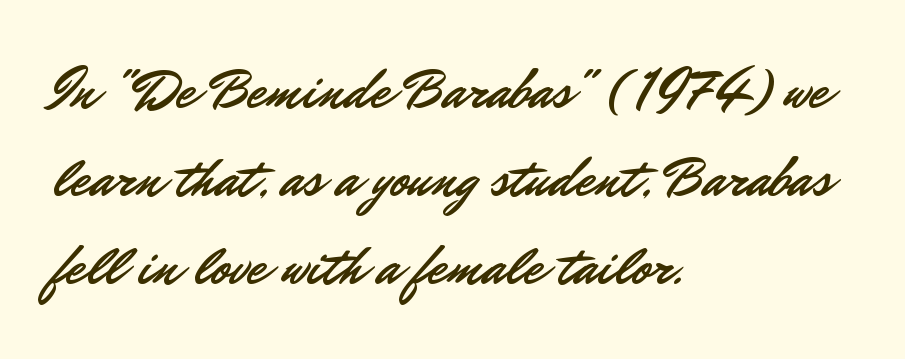
{"serif": "no", "width": "normal", "stroke_contrast": "low", "x_height": "small", "monospaced": "no", "underline": "no", "align": "left", "line_spacing": "normal", "line_spacing_ratio": 1.57, "letter_spacing": "normal", "letter_spacing_em": 0.0, "glyph_px": 56}
